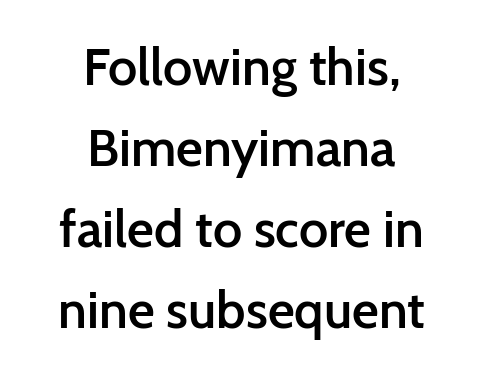
{"serif": "no", "italic": "no", "bold": "semi", "weight": "semibold", "width": "normal", "stroke_contrast": "low", "x_height": "medium", "monospaced": "no", "underline": "no", "align": "center", "line_spacing": "normal", "line_spacing_ratio": 1.56, "letter_spacing": "normal", "letter_spacing_em": 0.0, "glyph_px": 52}
